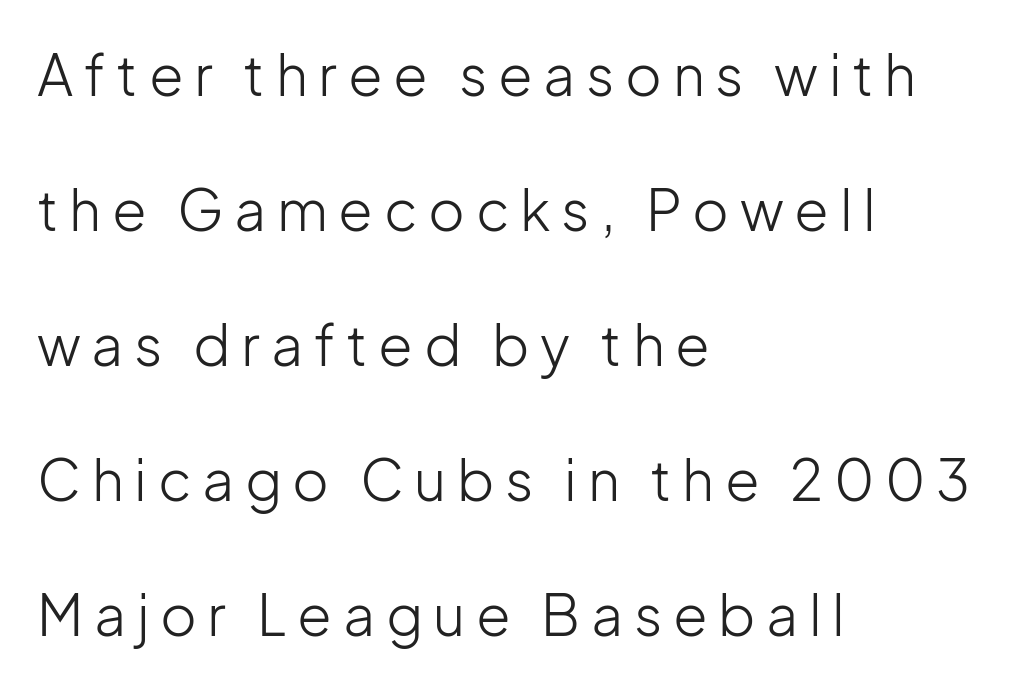
{"serif": "no", "italic": "no", "bold": "no", "weight": "light", "width": "normal", "stroke_contrast": "low", "x_height": "medium", "monospaced": "no", "underline": "no", "align": "left", "line_spacing": "loose", "line_spacing_ratio": 2.41, "glyph_px": 56}
